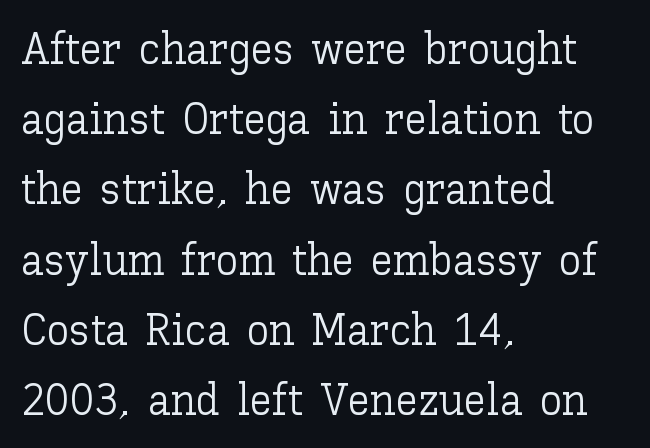
The image shows 45 px light type, upright; set left-aligned, normal line spacing (1.56x), normal letter spacing, not underlined; low stroke contrast and a medium x-height.
